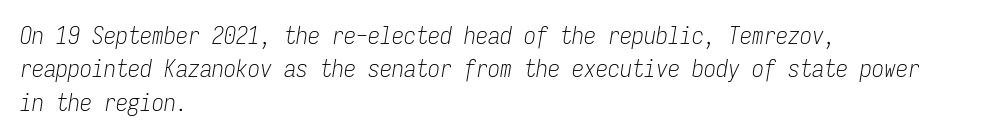
{"italic": "yes", "lean": "right", "slant_degrees": 9, "bold": "no", "underline": "no", "align": "left", "line_spacing": "normal", "line_spacing_ratio": 1.39, "letter_spacing": "normal", "letter_spacing_em": 0.0, "glyph_px": 24}
